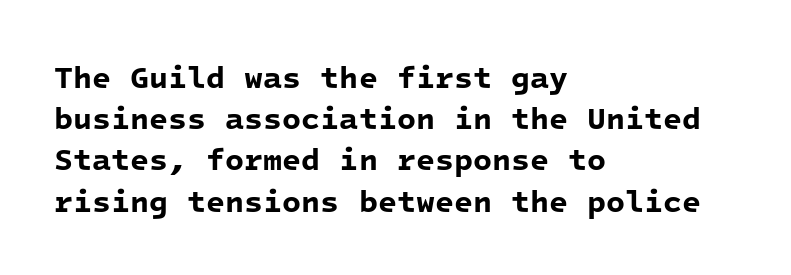
Q: Is the text bold? A: Yes.
Q: Is the typeface a serif or a sans-serif typeface? A: Sans-serif.
Q: Is the text underlined? A: No.
Q: How is the paragraph aligned? A: Left-aligned.
Q: Is the spacing between letters normal or unusually wide? A: Normal.
Q: Is the spacing between lines tight, normal or loose? A: Normal.
Q: Width (condensed, normal, or wide)? A: Normal.
Q: Stroke contrast? A: Low.
Q: x-height? A: Medium.
Q: Monospaced? A: Yes.
